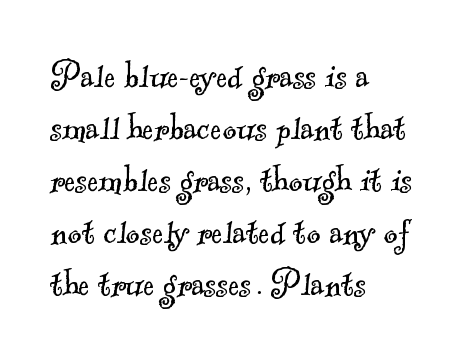
{"serif": "yes", "bold": "no", "weight": "light", "width": "normal", "x_height": "small", "monospaced": "no", "underline": "no", "align": "left", "line_spacing_ratio": 1.24, "letter_spacing": "normal", "letter_spacing_em": 0.0, "glyph_px": 42}
